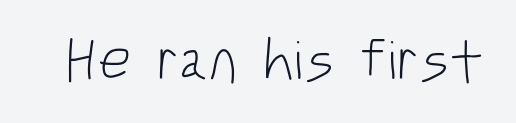
{"serif": "no", "italic": "no", "bold": "no", "weight": "light", "width": "condensed", "stroke_contrast": "low", "x_height": "large", "monospaced": "no", "underline": "no", "letter_spacing": "normal", "letter_spacing_em": 0.0, "glyph_px": 58}
